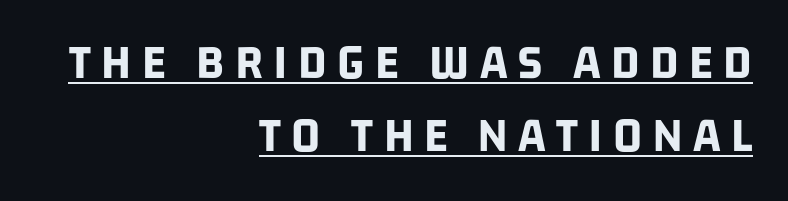
Q: Is the text bold? A: Yes.
Q: Is the typeface a serif or a sans-serif typeface? A: Sans-serif.
Q: Is the text underlined? A: Yes.
Q: How is the paragraph aligned? A: Right-aligned.
Q: Is the spacing between letters normal or unusually wide? A: Unusually wide.
Q: Is the spacing between lines tight, normal or loose? A: Normal.
Q: Width (condensed, normal, or wide)? A: Condensed.
Q: Stroke contrast? A: Low.
Q: x-height? A: Large.
Q: Monospaced? A: No.
